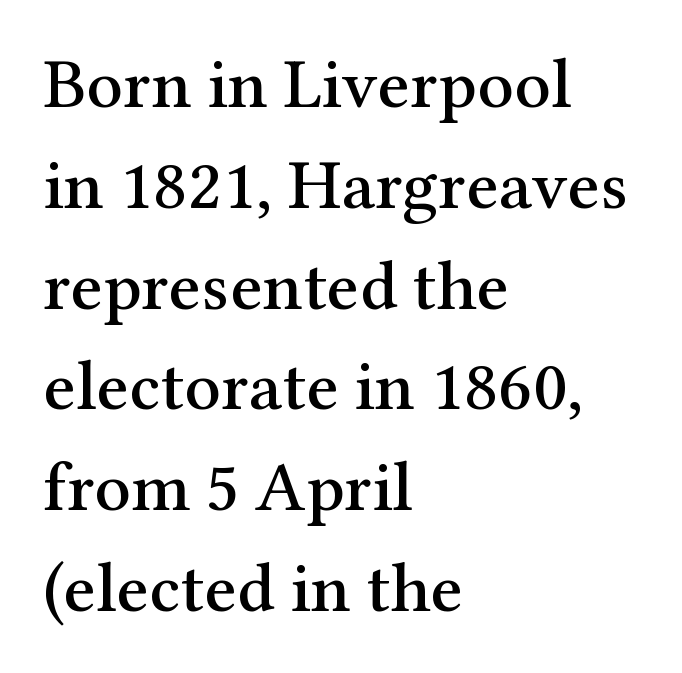
The image shows 71 px serif type, upright; set left-aligned, normal line spacing (1.42x), normal letter spacing, not underlined; medium stroke contrast and a medium x-height.
